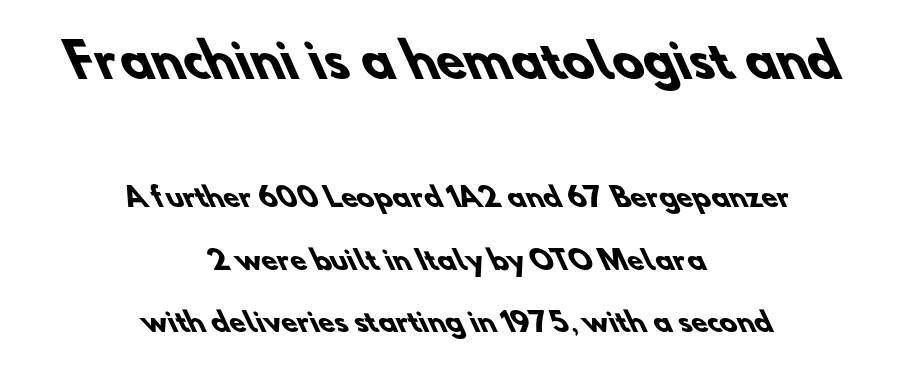
{"serif": "no", "bold": "yes", "weight": "heavy", "width": "normal", "stroke_contrast": "low", "x_height": "small", "monospaced": "no", "underline": "no", "align": "center", "line_spacing": "loose", "line_spacing_ratio": 2.4, "letter_spacing": "normal", "letter_spacing_em": 0.0, "larger_block": "first", "size_ratio": 1.77, "glyph_px": 46}
